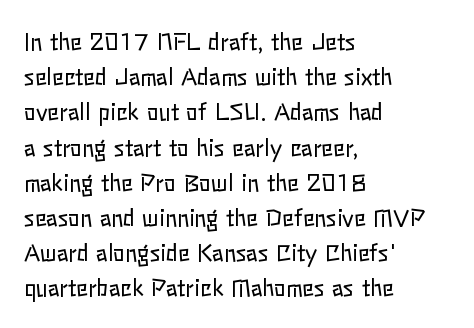
A quiet, ordinary-to-light weight characterises the typeface. Default kerning and tracking; the words read as compact shapes. These lines stack with their left ends in a neat column. The leading is moderate, giving the passage an even texture.
